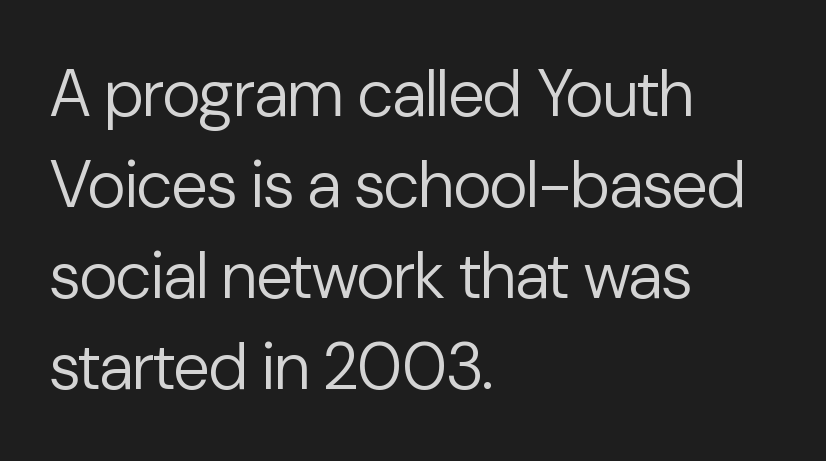
Q: Is the text bold? A: No.
Q: Is the text italic (slanted)? A: No, it is upright.
Q: Is the typeface a serif or a sans-serif typeface? A: Sans-serif.
Q: Is the text underlined? A: No.
Q: How is the paragraph aligned? A: Left-aligned.
Q: Is the spacing between letters normal or unusually wide? A: Normal.
Q: Is the spacing between lines tight, normal or loose? A: Normal.
Q: Width (condensed, normal, or wide)? A: Normal.
Q: Stroke contrast? A: Low.
Q: x-height? A: Medium.
Q: Monospaced? A: No.
